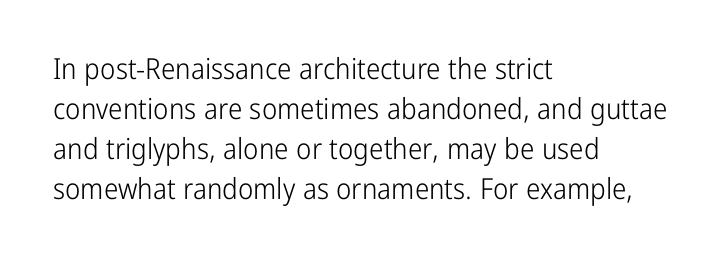
Does the type have serifs? No, each stem ends abruptly. Descender tails drop into unmarked territory. The rendering anchors every line to the left-hand side. The strokes carry an ordinary text weight at most.
